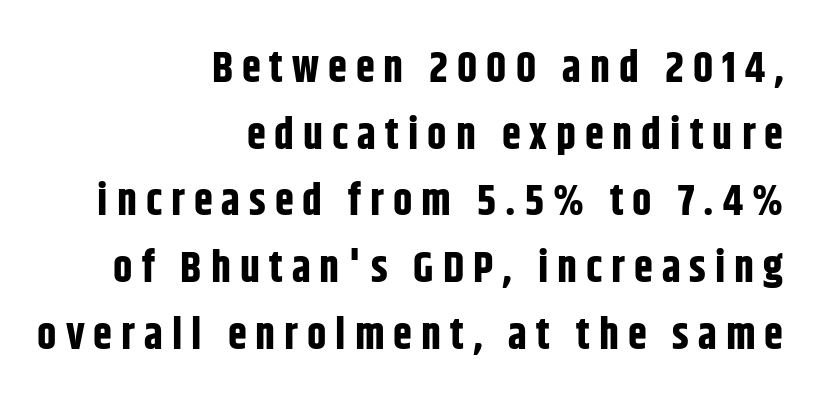
A flush-right, rag-left setting is used for this passage. How are the letters spaced? Widely, with obvious added tracking. Nothing sits at the stroke ends, so this counts as sans-serif. Beneath every word, the page is bare. Rendered with straight, roman letterforms.
